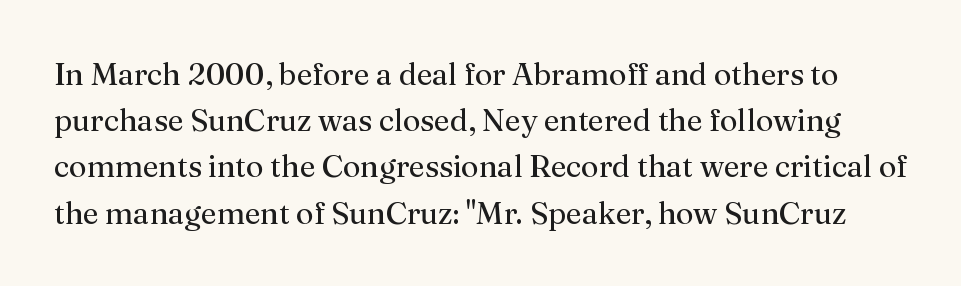
The area under the type is left untouched. Stems here are at most as thick as an everyday book face. A roman cut, with each character standing at attention. Look at the tracking — it's just the regular setting, nothing added. Regarding leading, the lines here are spaced in the standard way. Each letter keeps its own natural width here, so spacing adapts to shape.
